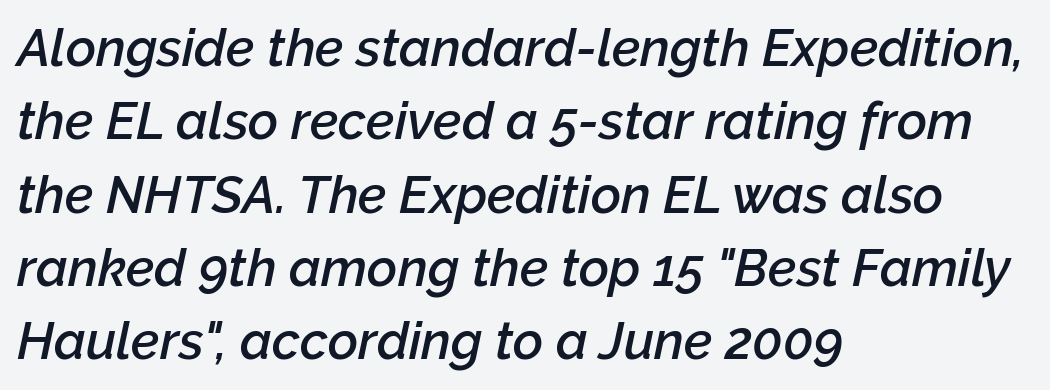
Q: Is the text bold? A: Semi-bold.
Q: Is the text italic (slanted)? A: Yes, it leans right by about 12 degrees.
Q: Is the text underlined? A: No.
Q: How is the paragraph aligned? A: Left-aligned.
Q: Is the spacing between letters normal or unusually wide? A: Normal.
Q: Is the spacing between lines tight, normal or loose? A: Normal.
Q: Width (condensed, normal, or wide)? A: Normal.
Q: Stroke contrast? A: Low.
Q: x-height? A: Medium.
Q: Monospaced? A: No.
